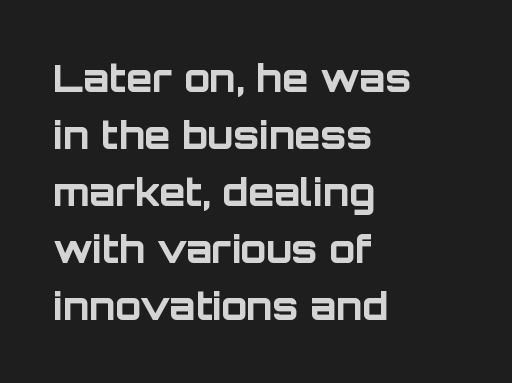
This is sans-serif lettering, the kind often seen on screens and signage. One-word summary of the alignment: left. Nobody touched the tracking dial on this one. The lettering holds an erect, upright posture throughout. The leading is moderate, giving the passage an even texture.
